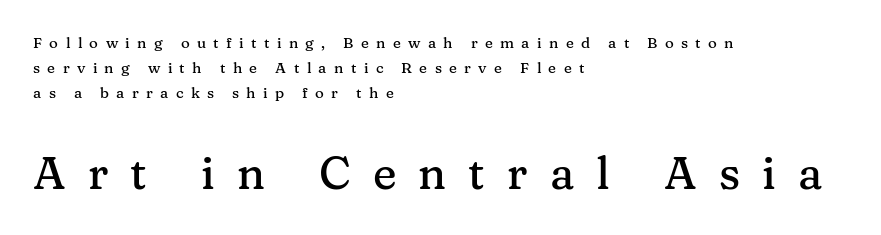
Tall strokes in this sample are plumb rather than angled. Unmarked baselines from the first word to the last. Each word looks stretched out because of the extra space between its letters. Proportional: the letters do not fall into vertical columns. The lines are quadded left. You can tell from the footed stems that serif type was used.
